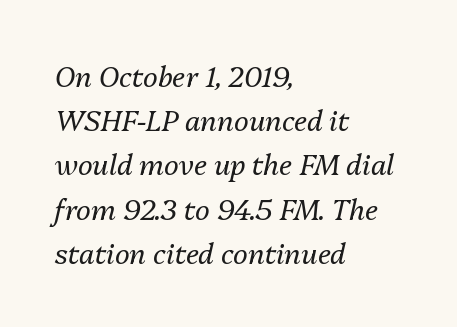
If you measured baseline to baseline, you'd find a middling distance. It's the slanting kind of type. What stands out about the letter spacing? Nothing — it is the standard amount. The font sits on the lighter half of the weight spectrum, regular included.
